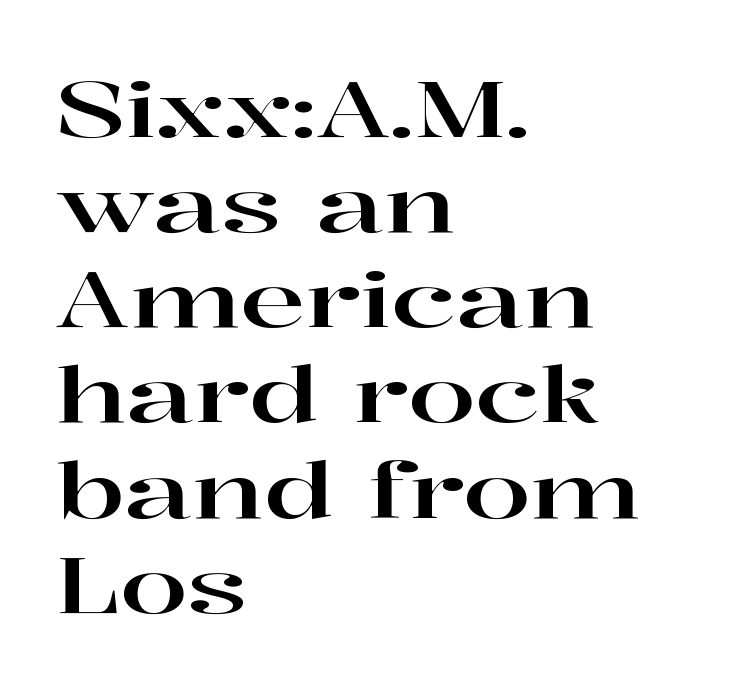
The image shows 78 px wide serif type, upright; set left-aligned, line spacing 1.22x, normal letter spacing, not underlined; high stroke contrast and a medium x-height.
